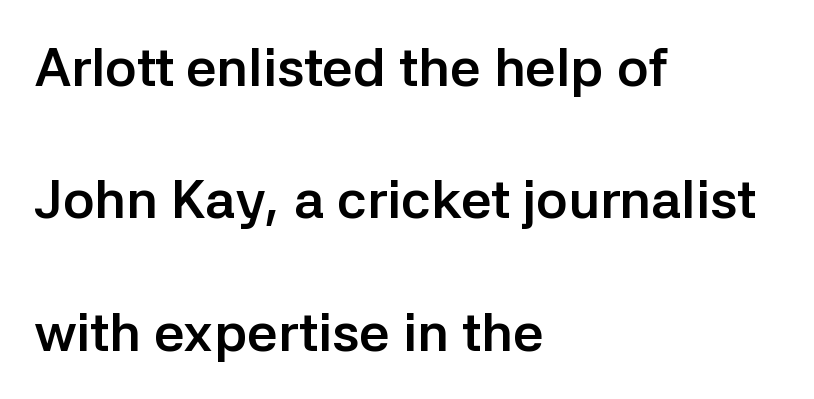
The designer dialed line spacing up above the default. Stroke terminals: plain, sans-serif. A classic flush-left, rag-right setting is used for this passage. The passage shown is typed in a proportional face where columns would drift. The rendering uses a bold face; every stroke is thick and dark. Designer's note — italics off, roman on.
